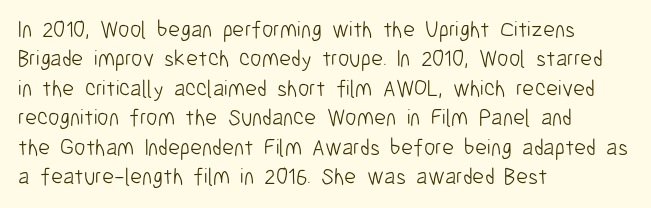
Q: Is the text bold? A: No.
Q: Is the text italic (slanted)? A: No, it is upright.
Q: Is the text underlined? A: No.
Q: How is the paragraph aligned? A: Left-aligned.
Q: Is the spacing between letters normal or unusually wide? A: Normal.
Q: Is the spacing between lines tight, normal or loose? A: Normal.
